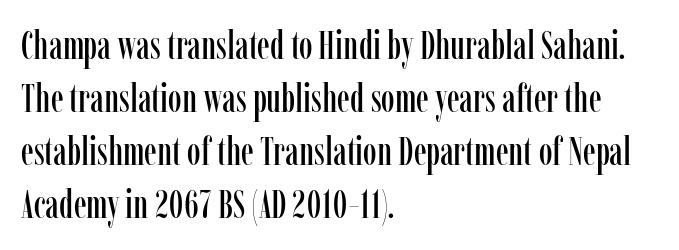
The image shows 39 px condensed serif type, upright; set left-aligned, normal line spacing (1.36x), normal letter spacing, not underlined; low stroke contrast and a medium x-height.
